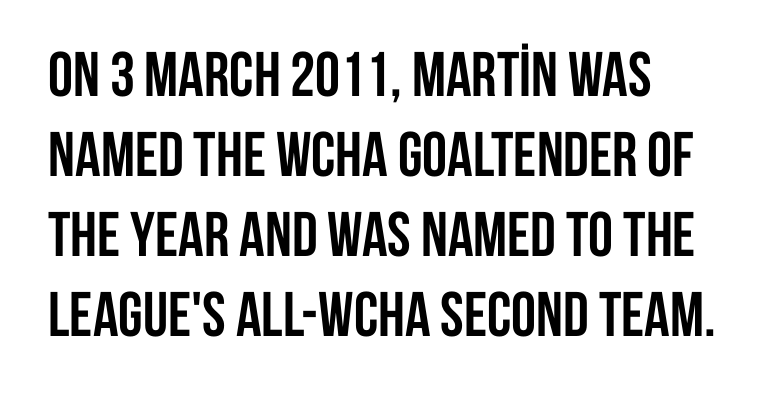
Q: Is the text bold? A: Yes.
Q: Is the text italic (slanted)? A: No, it is upright.
Q: Is the typeface a serif or a sans-serif typeface? A: Sans-serif.
Q: Is the text underlined? A: No.
Q: How is the paragraph aligned? A: Left-aligned.
Q: Is the spacing between letters normal or unusually wide? A: Normal.
Q: Is the spacing between lines tight, normal or loose? A: Normal.
Q: Width (condensed, normal, or wide)? A: Condensed.
Q: Stroke contrast? A: Low.
Q: x-height? A: Large.
Q: Monospaced? A: No.
